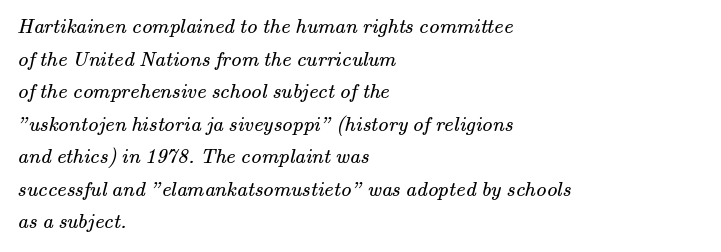
{"bold": "no", "underline": "no", "align": "left", "line_spacing": "normal", "line_spacing_ratio": 1.55, "letter_spacing": "normal", "letter_spacing_em": 0.0, "glyph_px": 21}
